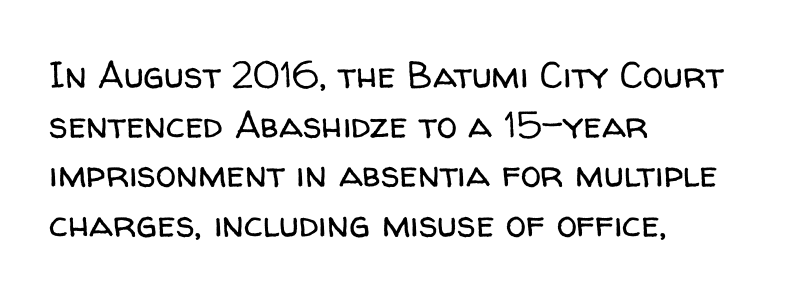
Here the glyphs are tracked normally, forming tight word shapes. Counters stay open thanks to moderate or lighter strokes. Visually the block forms a straight wall on the left and a jagged coastline on the right. Rows of type keep a routine distance in the vertical direction. Type without underlining. Here the designer chose a conventional face with non-uniform glyph widths.
